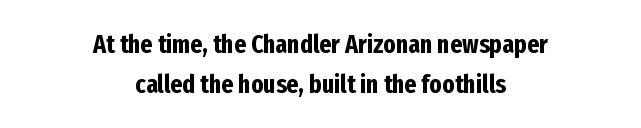
Q: Is the text bold? A: Yes.
Q: Is the text italic (slanted)? A: No, it is upright.
Q: Is the text underlined? A: No.
Q: How is the paragraph aligned? A: Centered.
Q: Is the spacing between letters normal or unusually wide? A: Normal.
Q: Is the spacing between lines tight, normal or loose? A: Normal.
